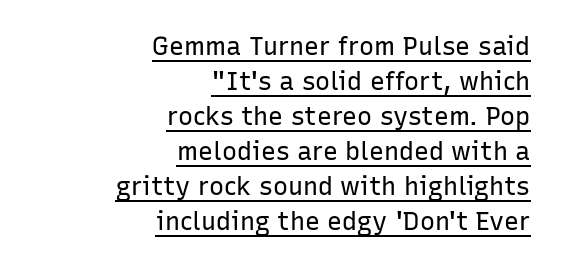
The image shows 25 px text type, upright; set right-aligned, normal line spacing (1.4x), normal letter spacing, underlined.
